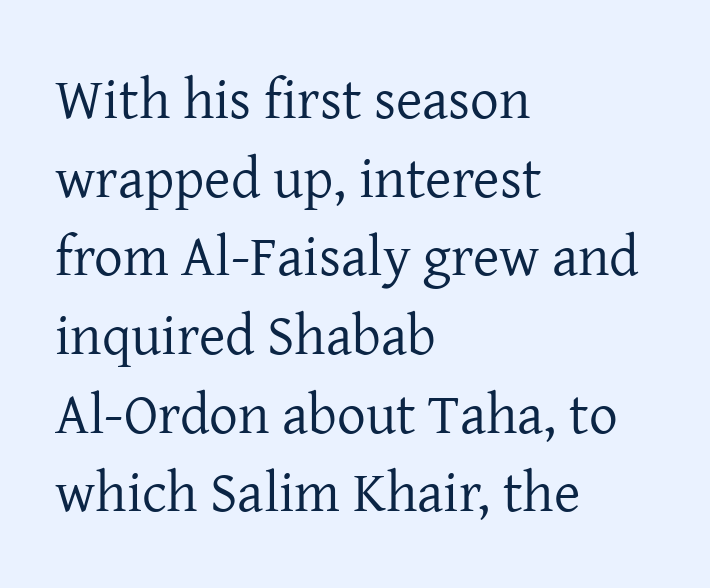
The lines in this sample share a left origin and differ only in where they stop. It's the straight-up-and-down kind of type. A typesetter would call this zero additional tracking. Quick note: interline space is typical. Glance below the letters and you will spot only blank space. Here the designer chose a conventional face with non-uniform glyph widths.
